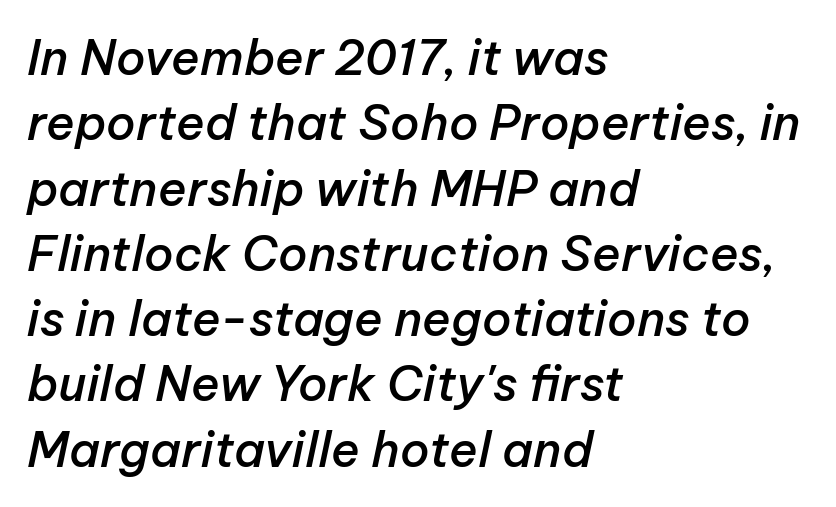
Q: Is the text bold? A: Semi-bold.
Q: Is the text italic (slanted)? A: Yes, it leans right by about 12 degrees.
Q: Is the text underlined? A: No.
Q: How is the paragraph aligned? A: Left-aligned.
Q: Is the spacing between letters normal or unusually wide? A: Normal.
Q: Is the spacing between lines tight, normal or loose? A: Normal.
Q: Width (condensed, normal, or wide)? A: Normal.
Q: Stroke contrast? A: Low.
Q: x-height? A: Medium.
Q: Monospaced? A: No.
